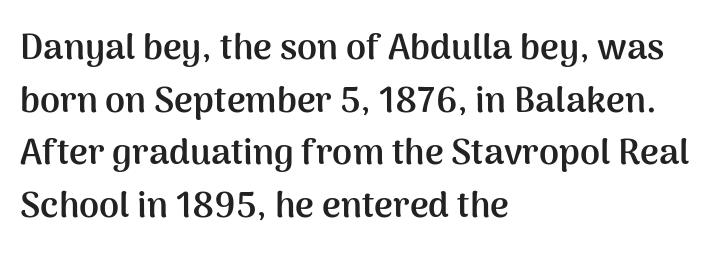
The image shows 36 px semibold sans-serif type, upright; set left-aligned, normal line spacing (1.46x), normal letter spacing, not underlined; medium stroke contrast and a medium x-height.
